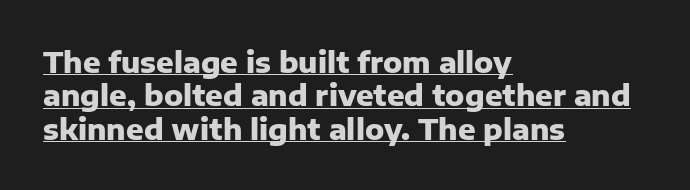
Q: Is the text bold? A: Yes.
Q: Is the text italic (slanted)? A: No, it is upright.
Q: Is the typeface a serif or a sans-serif typeface? A: Sans-serif.
Q: Is the text underlined? A: Yes.
Q: How is the paragraph aligned? A: Left-aligned.
Q: Is the spacing between letters normal or unusually wide? A: Normal.
Q: Is the spacing between lines tight, normal or loose? A: Tight.
Q: Width (condensed, normal, or wide)? A: Normal.
Q: Stroke contrast? A: Low.
Q: x-height? A: Medium.
Q: Monospaced? A: No.
